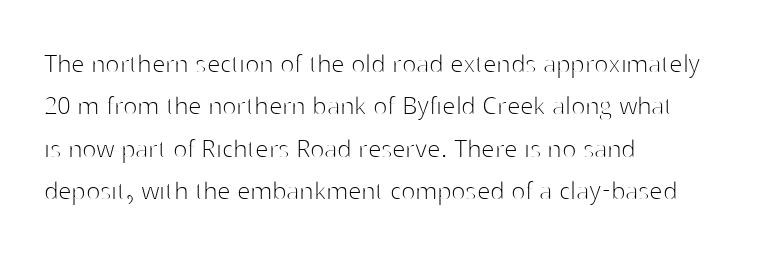
The specimen omits any rule beneath the text block's lines. The type sits square on the baseline with zero lean. Proportional: the letters do not fall into vertical columns. Look at the bottom of the vertical strokes: they stop flat, with no serifs. Where is the straight margin? On the left. Short note: letters normally spaced.
